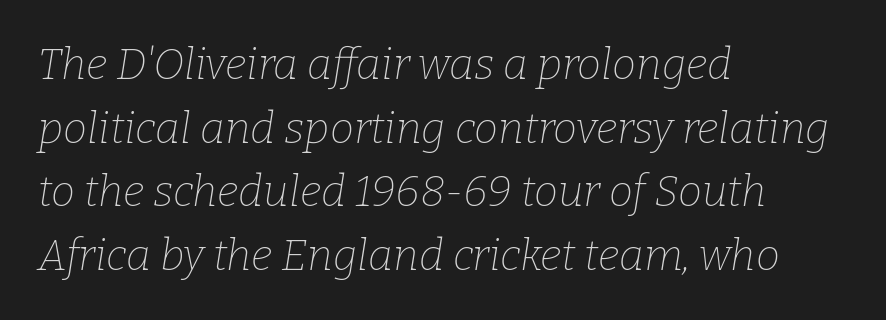
Q: Is the text bold? A: No.
Q: Is the text italic (slanted)? A: Yes, it leans right by about 9 degrees.
Q: Is the typeface a serif or a sans-serif typeface? A: Serif.
Q: Is the text underlined? A: No.
Q: How is the paragraph aligned? A: Left-aligned.
Q: Is the spacing between letters normal or unusually wide? A: Normal.
Q: Is the spacing between lines tight, normal or loose? A: Normal.
Q: Width (condensed, normal, or wide)? A: Normal.
Q: Stroke contrast? A: Low.
Q: x-height? A: Medium.
Q: Monospaced? A: No.
